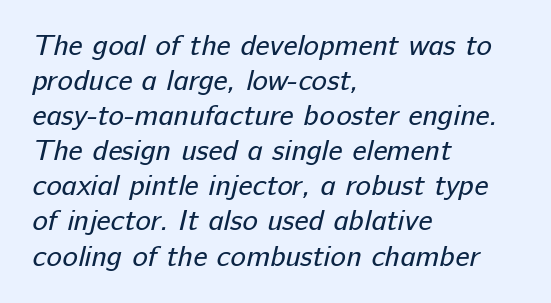
No letter is thick-stroked: the sample isn't bold. The specimen omits any rule beneath the text block's lines. Unlike a traditional serif, this face leaves its strokes unadorned. The tracking reads as untouched default to a designer's eye. Each letter keeps its own natural width here, so spacing adapts to shape.
